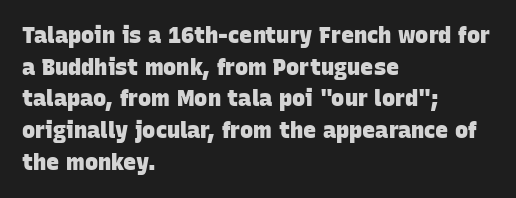
Q: Is the text bold? A: Yes.
Q: Is the text underlined? A: No.
Q: How is the paragraph aligned? A: Left-aligned.
Q: Is the spacing between letters normal or unusually wide? A: Normal.
Q: Is the spacing between lines tight, normal or loose? A: Normal.
